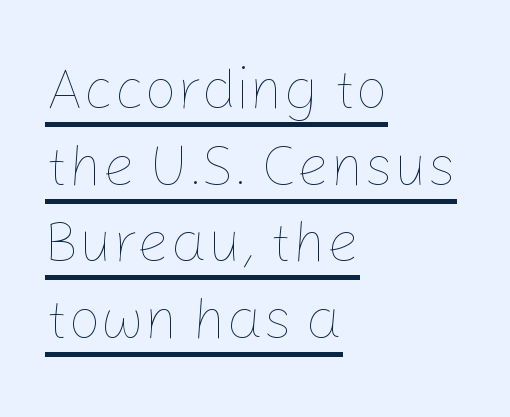
The passage is arranged the way most books set body copy — flush left. A rule runs beneath these lines of type. The passage shown is typed in a proportional face where columns would drift. No letter is thick-stroked: the sample isn't bold. In terms of posture, this sample is upright.
